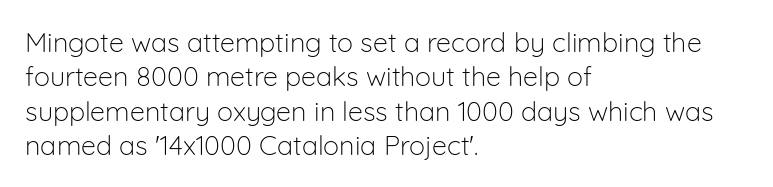
The image shows 27 px text type, upright; set left-aligned, normal line spacing (1.27x), normal letter spacing, not underlined.
